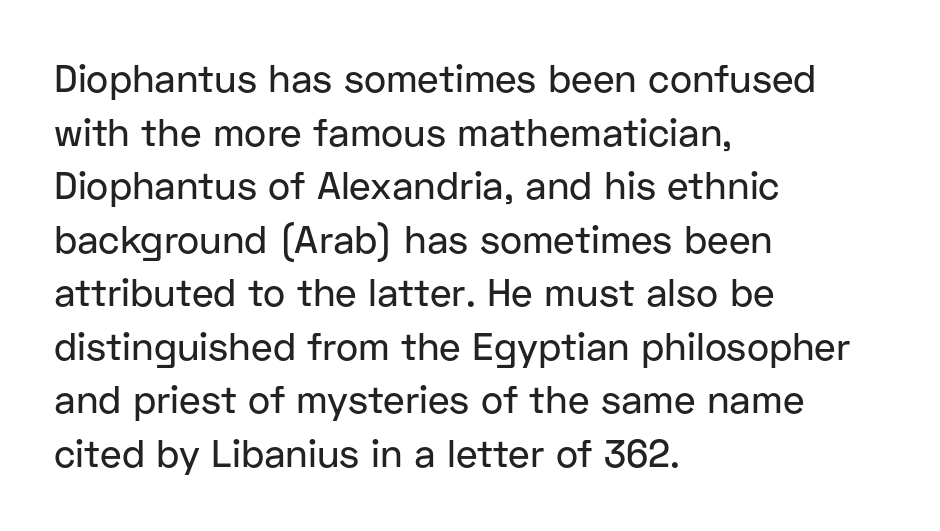
Q: Is the text italic (slanted)? A: No, it is upright.
Q: Is the typeface a serif or a sans-serif typeface? A: Sans-serif.
Q: Is the text underlined? A: No.
Q: How is the paragraph aligned? A: Left-aligned.
Q: Is the spacing between letters normal or unusually wide? A: Normal.
Q: Is the spacing between lines tight, normal or loose? A: Normal.
Q: Width (condensed, normal, or wide)? A: Normal.
Q: Stroke contrast? A: Low.
Q: x-height? A: Medium.
Q: Monospaced? A: No.
